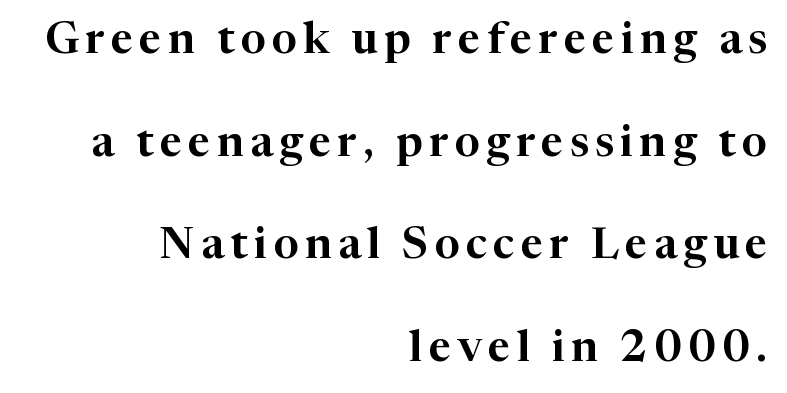
Spacing verdict: proportional, widths tailored to each character. The vertical gap from one line to the next is large. Characters remain perfectly vertical along every line. Unlike a clean sans, this face finishes its strokes with serifs. Visually the block forms a straight wall on the right and a jagged coastline on the left.
